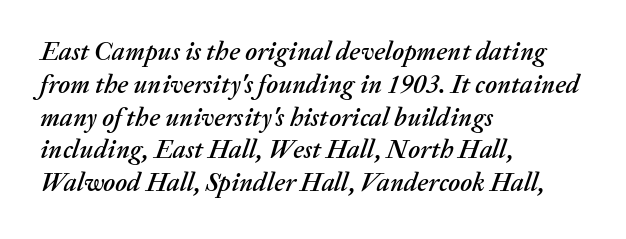
The image shows 26 px text type, italic (leaning right); set left-aligned, normal line spacing (1.26x), normal letter spacing, not underlined.
